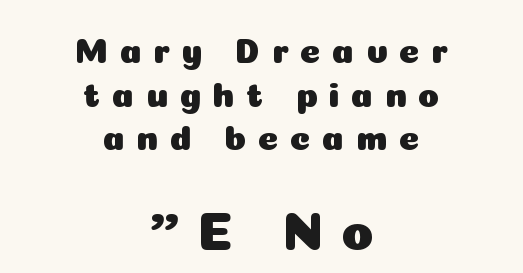
Q: Is the text italic (slanted)? A: No, it is upright.
Q: Is the typeface a serif or a sans-serif typeface? A: Sans-serif.
Q: Is the text underlined? A: No.
Q: How is the paragraph aligned? A: Centered.
Q: Is the spacing between letters normal or unusually wide? A: Unusually wide.
Q: Is the spacing between lines tight, normal or loose? A: Normal.
Q: Which block of text is set in a larger size, the first (top) or the second (bottom)? A: The second (bottom) one.
Q: Width (condensed, normal, or wide)? A: Normal.
Q: Stroke contrast? A: Low.
Q: x-height? A: Medium.
Q: Monospaced? A: No.
